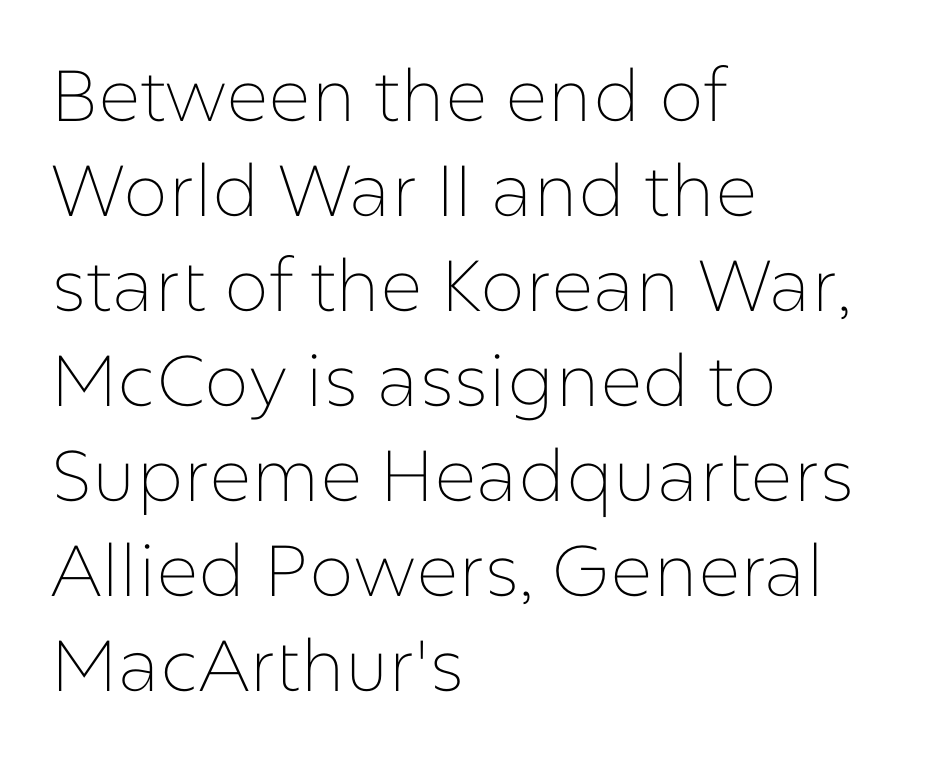
Q: Is the text bold? A: No.
Q: Is the text italic (slanted)? A: No, it is upright.
Q: Is the typeface a serif or a sans-serif typeface? A: Sans-serif.
Q: Is the text underlined? A: No.
Q: How is the paragraph aligned? A: Left-aligned.
Q: Is the spacing between letters normal or unusually wide? A: Normal.
Q: Is the spacing between lines tight, normal or loose? A: Normal.
Q: Width (condensed, normal, or wide)? A: Normal.
Q: Stroke contrast? A: Low.
Q: x-height? A: Medium.
Q: Monospaced? A: No.
